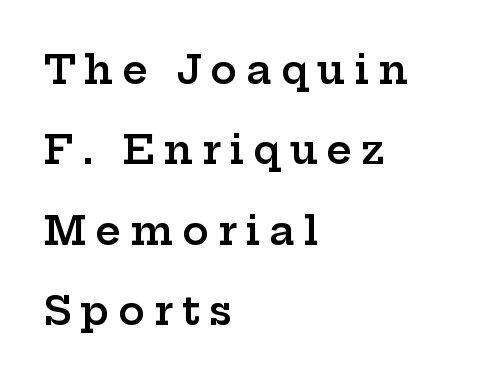
Type style note: has serifs. Quick note: underline off. The typography opts for an upright posture over an oblique one. Leftover space on each line is placed entirely after the last word. Line spacing here is loose. You could not count columns in this text — the font is proportionally spaced.
